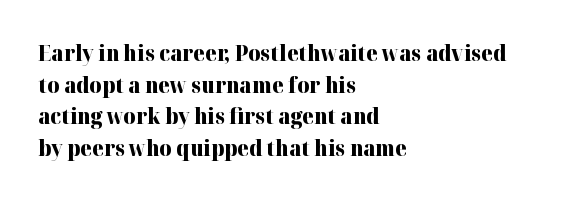
The image shows 21 px bold type, upright; set left-aligned, normal line spacing (1.51x), normal letter spacing, not underlined.
